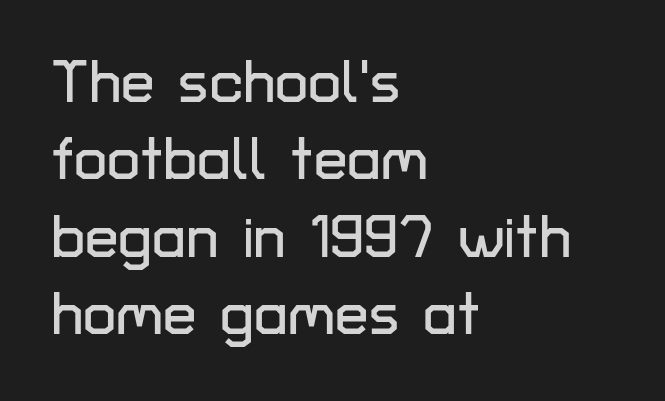
Q: Is the text italic (slanted)? A: No, it is upright.
Q: Is the typeface a serif or a sans-serif typeface? A: Sans-serif.
Q: Is the text underlined? A: No.
Q: How is the paragraph aligned? A: Left-aligned.
Q: Is the spacing between letters normal or unusually wide? A: Normal.
Q: Is the spacing between lines tight, normal or loose? A: Normal.
Q: Width (condensed, normal, or wide)? A: Normal.
Q: Stroke contrast? A: Low.
Q: x-height? A: Medium.
Q: Monospaced? A: No.
